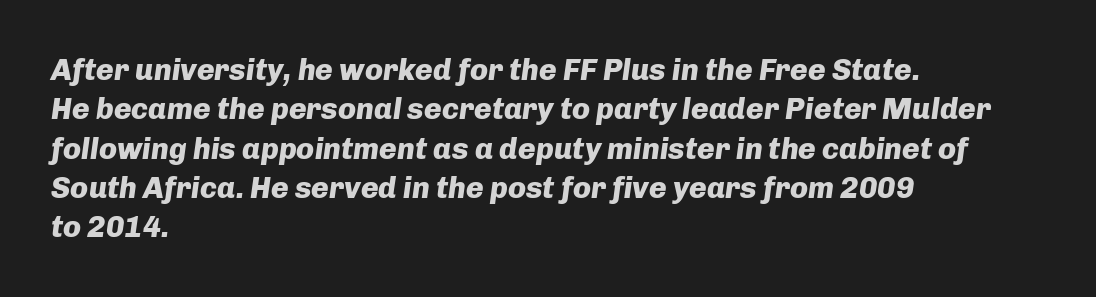
What's the leading like? Ordinary, nothing unusual. Observe the ordinary spacing: letters are neighbours, not strangers. Compared with ordinary roman type, these characters are visibly tilted. Here the designer chose a conventional face with non-uniform glyph widths. The strip under each line holds only bare page. Horizontal alignment here is leftward, the default for most running prose.
